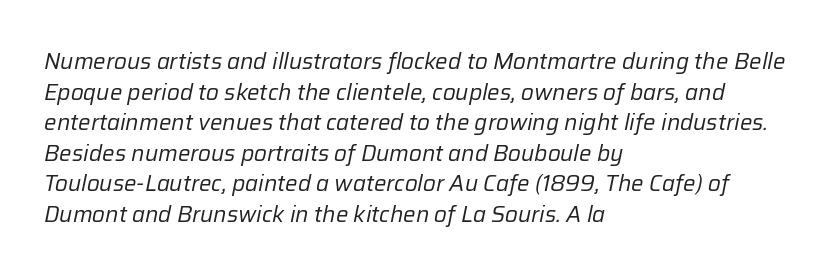
Q: Is the text bold? A: No.
Q: Is the text italic (slanted)? A: Yes, it leans right by about 12 degrees.
Q: Is the text underlined? A: No.
Q: How is the paragraph aligned? A: Left-aligned.
Q: Is the spacing between letters normal or unusually wide? A: Normal.
Q: Is the spacing between lines tight, normal or loose? A: Normal.
